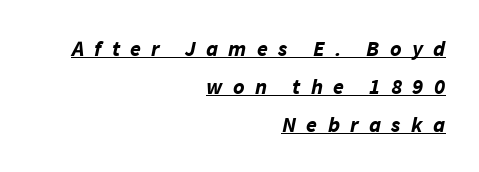
Designer's note — italics engaged. The rendering uses the underline text-decoration. Which margin do the lines hug? The right one — the left edge is uneven. The face used here is rendered with a markedly widened letterfit. Notice how thick the strokes are: this is what a full bold looks like.
